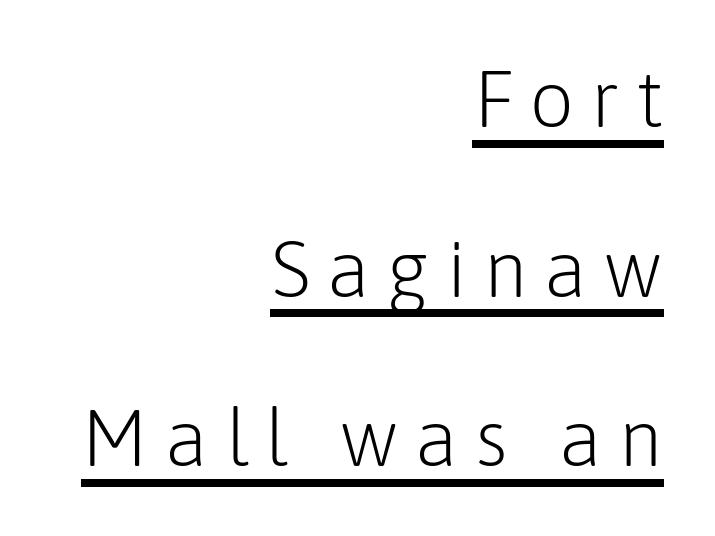
The image shows 80 px light sans-serif type, upright; set right-aligned, loose line spacing (2.12x), unusually wide letter spacing (+0.2 em), underlined; low stroke contrast and a medium x-height.
